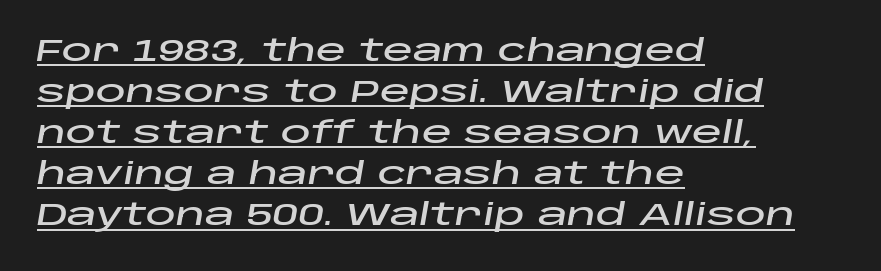
The image shows 30 px wide type, italic (leaning right); set left-aligned, normal line spacing (1.37x), normal letter spacing, underlined; low stroke contrast and a large x-height.
